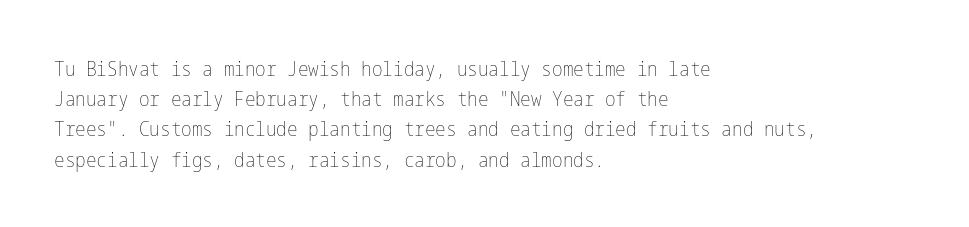
The image shows 20 px text type, upright; set left-aligned, normal line spacing (1.51x), normal letter spacing, not underlined.
